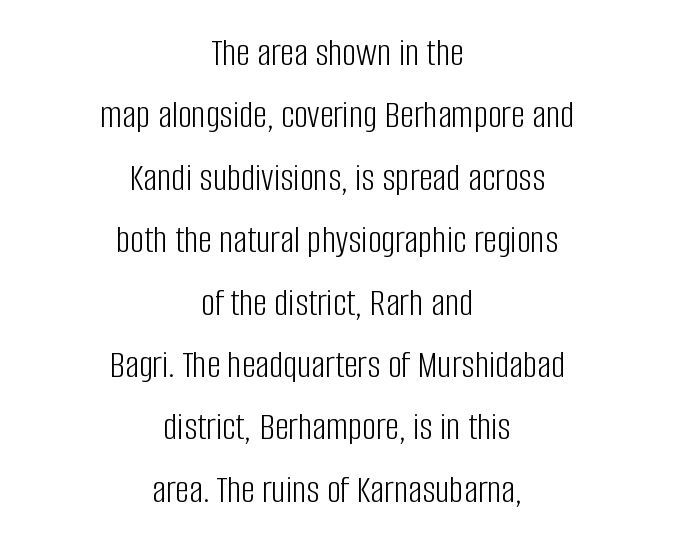
Q: Is the text bold? A: No.
Q: Is the text italic (slanted)? A: No, it is upright.
Q: Is the typeface a serif or a sans-serif typeface? A: Sans-serif.
Q: Is the text underlined? A: No.
Q: How is the paragraph aligned? A: Centered.
Q: Is the spacing between letters normal or unusually wide? A: Normal.
Q: Is the spacing between lines tight, normal or loose? A: Normal.
Q: Width (condensed, normal, or wide)? A: Condensed.
Q: Stroke contrast? A: Low.
Q: x-height? A: Large.
Q: Monospaced? A: No.
